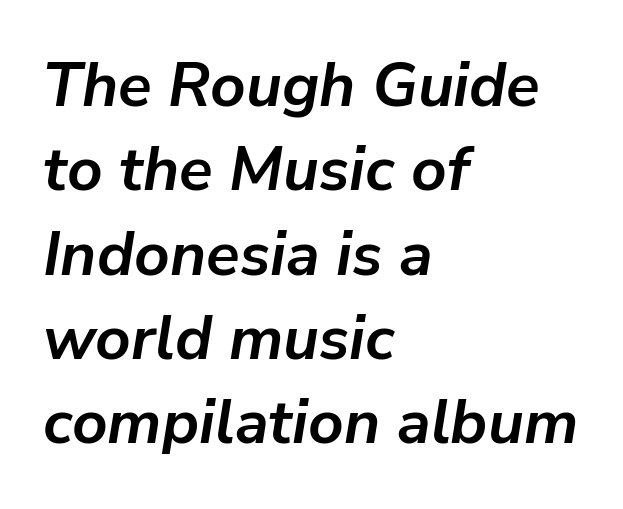
Does the copy run flush right? No — it runs flush left. What's the leading like? Ordinary, nothing unusual. Observe the ordinary spacing: letters are neighbours, not strangers. Nobody drew a line under any word here. Quick note: italic.
